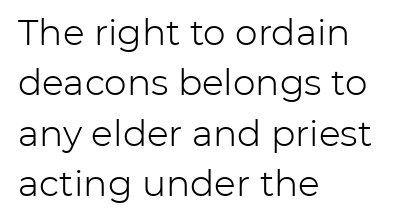
The image shows 36 px light sans-serif type, upright; set left-aligned, normal line spacing (1.4x), normal letter spacing, not underlined; low stroke contrast and a medium x-height.
